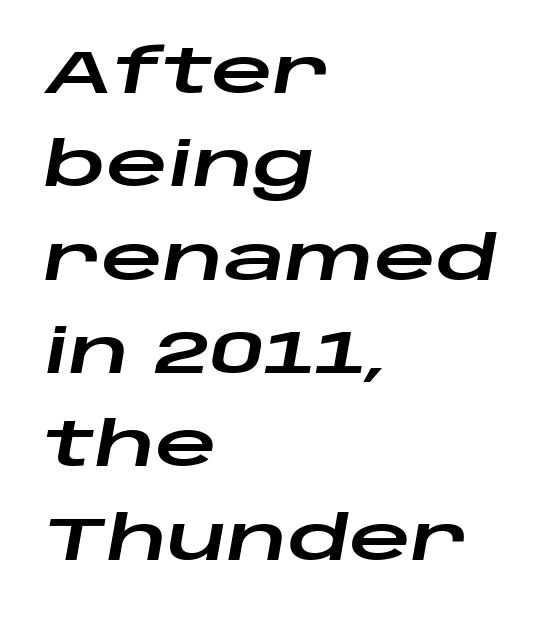
Q: Is the text italic (slanted)? A: Yes, it leans right by about 10 degrees.
Q: Is the text underlined? A: No.
Q: How is the paragraph aligned? A: Left-aligned.
Q: Is the spacing between letters normal or unusually wide? A: Normal.
Q: Is the spacing between lines tight, normal or loose? A: Normal.
Q: Width (condensed, normal, or wide)? A: Wide.
Q: Stroke contrast? A: Low.
Q: x-height? A: Large.
Q: Monospaced? A: No.
